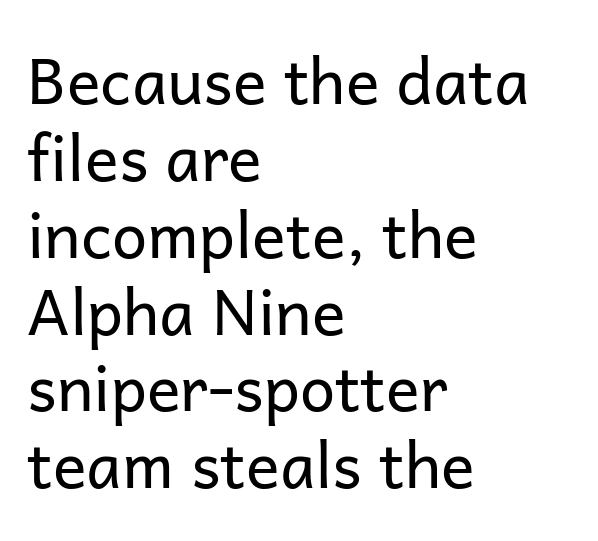
The image shows 63 px regular-weight sans-serif type, upright; set left-aligned, line spacing 1.22x, normal letter spacing, not underlined; low stroke contrast and a medium x-height.
